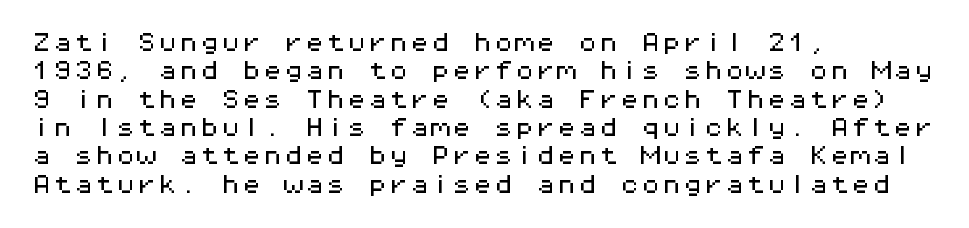
{"italic": "no", "underline": "no", "align": "left", "line_spacing": "normal", "line_spacing_ratio": 1.35, "letter_spacing": "normal", "letter_spacing_em": 0.0, "glyph_px": 21}
